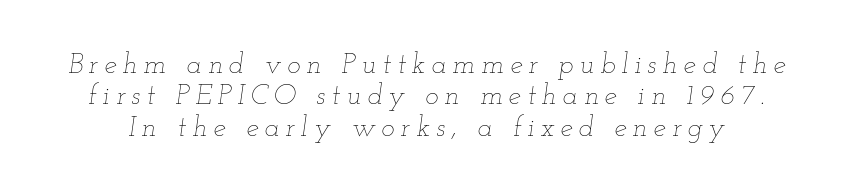
The weight would be labelled regular, book, light, or lighter still. Varying glyph widths throughout — classic text-font behaviour. The font's italic variant was chosen for this text. Look at the tracking — it's clearly loosened, letters drifting apart. The space directly below the letters is spotless. The space between consecutive lines is stingy.
